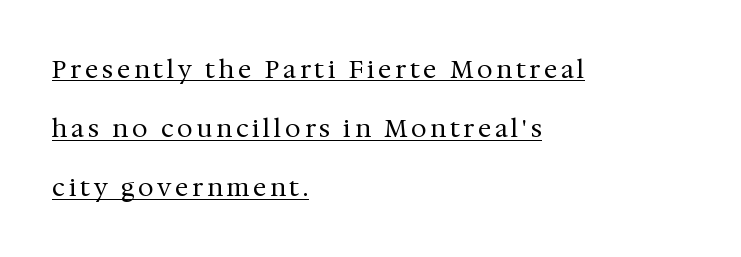
Q: Is the text bold? A: No.
Q: Is the text italic (slanted)? A: No, it is upright.
Q: Is the text underlined? A: Yes.
Q: How is the paragraph aligned? A: Left-aligned.
Q: Is the spacing between lines tight, normal or loose? A: Loose.
